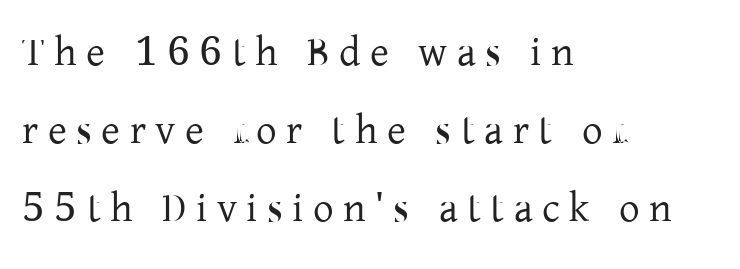
Q: Is the text bold? A: No.
Q: Is the text italic (slanted)? A: No, it is upright.
Q: Is the typeface a serif or a sans-serif typeface? A: Serif.
Q: Is the text underlined? A: No.
Q: How is the paragraph aligned? A: Left-aligned.
Q: Is the spacing between letters normal or unusually wide? A: Unusually wide.
Q: Is the spacing between lines tight, normal or loose? A: Loose.
Q: Width (condensed, normal, or wide)? A: Normal.
Q: Stroke contrast? A: Low.
Q: x-height? A: Medium.
Q: Monospaced? A: No.
